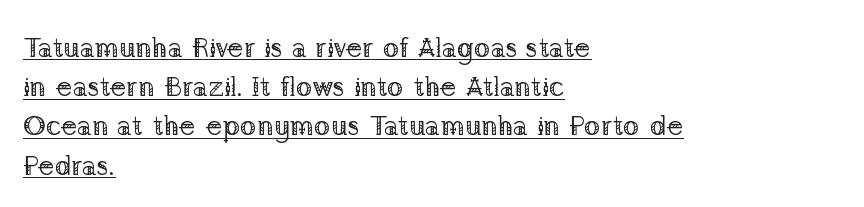
{"serif": "yes", "italic": "no", "bold": "no", "weight": "regular", "width": "normal", "stroke_contrast": "low", "x_height": "medium", "monospaced": "no", "underline": "yes", "align": "left", "line_spacing": "normal", "line_spacing_ratio": 1.4, "letter_spacing": "normal", "letter_spacing_em": 0.0, "glyph_px": 28}
